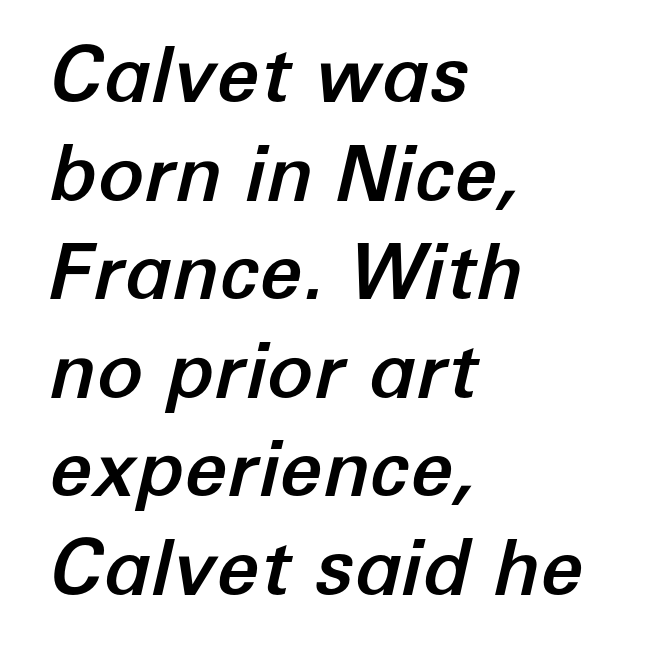
{"italic": "yes", "lean": "right", "slant_degrees": 12, "width": "normal", "stroke_contrast": "low", "x_height": "medium", "monospaced": "no", "underline": "no", "align": "left", "line_spacing": "normal", "line_spacing_ratio": 1.28, "letter_spacing": "normal", "letter_spacing_em": 0.0, "glyph_px": 77}
